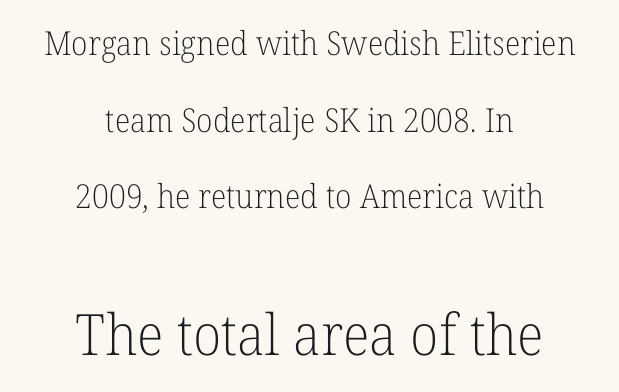
The image shows 57 px light serif type, upright; set centered, loose line spacing (2.32x), normal letter spacing, not underlined; the second (bottom) block is 1.73x larger; low stroke contrast and a medium x-height.
